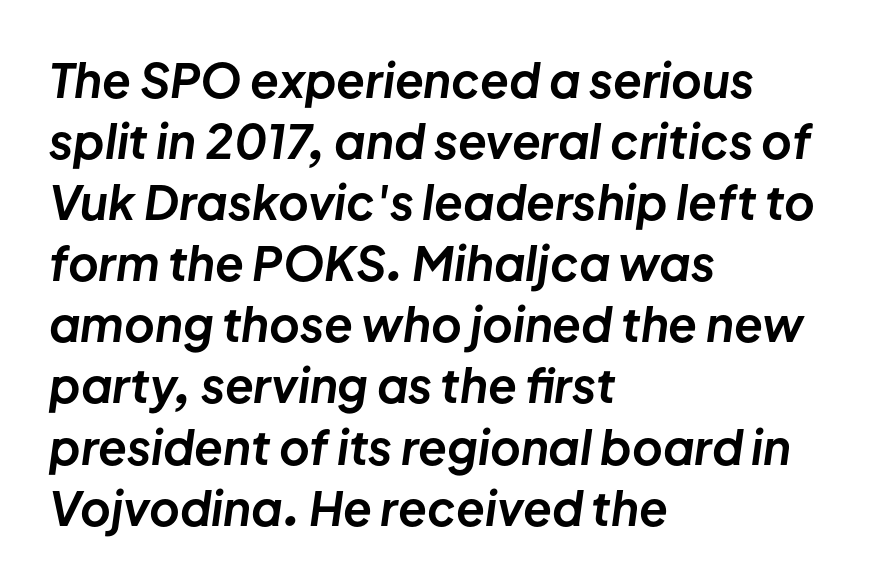
The image shows 47 px bold type, italic (leaning right); set left-aligned, normal line spacing (1.3x), normal letter spacing, not underlined; low stroke contrast and a medium x-height.
